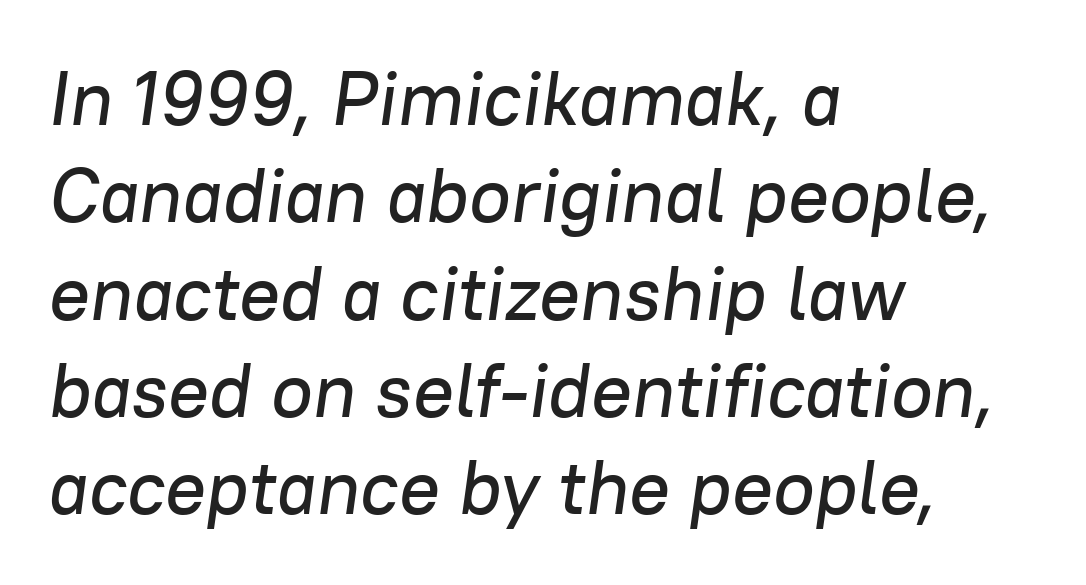
{"italic": "yes", "lean": "right", "slant_degrees": 8, "width": "normal", "stroke_contrast": "low", "x_height": "medium", "monospaced": "no", "underline": "no", "align": "left", "line_spacing": "normal", "line_spacing_ratio": 1.28, "letter_spacing": "normal", "letter_spacing_em": 0.0, "glyph_px": 76}
